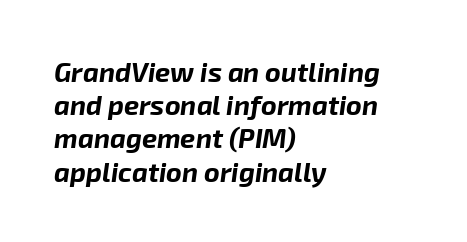
A classic flush-left, rag-right setting is used for this passage. The glyphs look as if they've been sheared to an angle. The passage shown is not underscored anywhere. These words are printed bold, with thick strokes throughout. Is the letter spacing exaggerated? No — it looks like the ordinary default.
